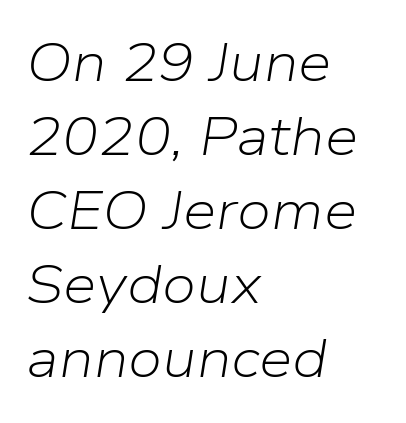
{"italic": "yes", "lean": "right", "slant_degrees": 9, "bold": "no", "weight": "light", "width": "normal", "stroke_contrast": "low", "x_height": "medium", "monospaced": "no", "underline": "no", "align": "left", "line_spacing": "normal", "line_spacing_ratio": 1.37, "letter_spacing": "normal", "letter_spacing_em": 0.0, "glyph_px": 54}
